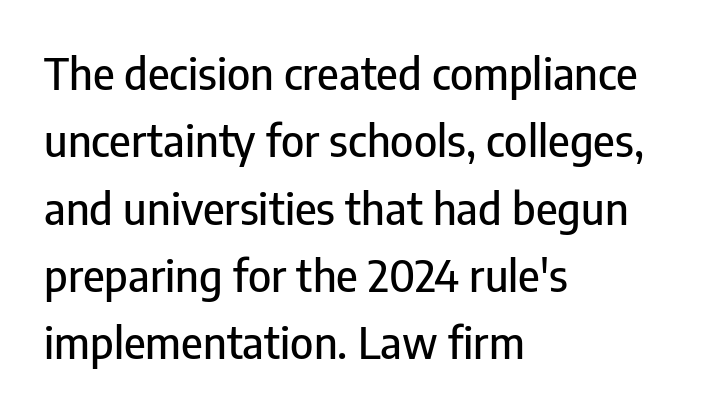
The image shows 44 px condensed sans-serif type, upright; set left-aligned, normal line spacing (1.53x), normal letter spacing, not underlined; low stroke contrast and a medium x-height.
